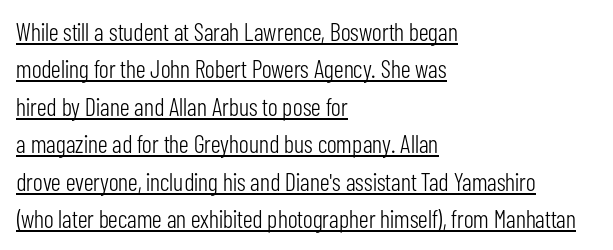
The image shows 25 px text type, upright; set left-aligned, normal line spacing (1.5x), normal letter spacing, underlined.
